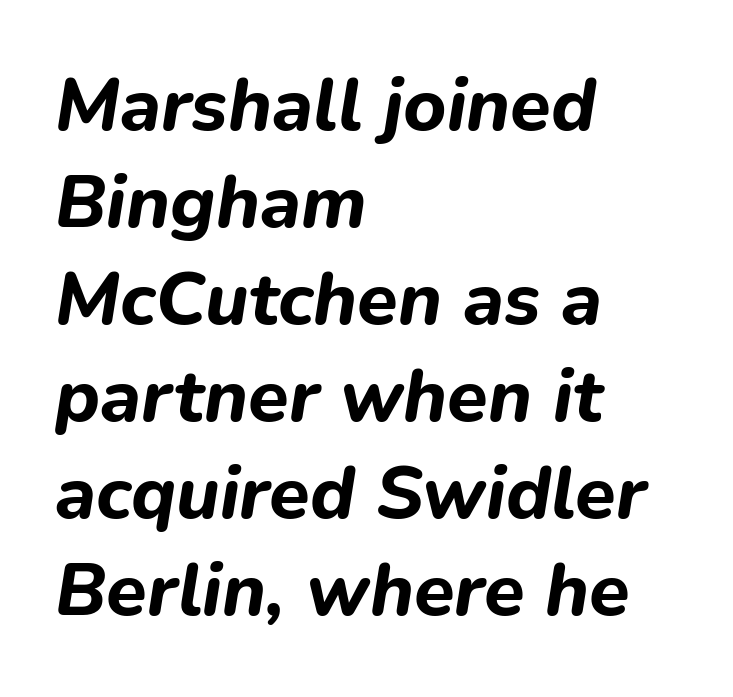
{"italic": "yes", "lean": "right", "slant_degrees": 9, "bold": "yes", "weight": "bold", "width": "normal", "stroke_contrast": "low", "x_height": "medium", "monospaced": "no", "underline": "no", "align": "left", "line_spacing": "normal", "line_spacing_ratio": 1.31, "letter_spacing": "normal", "letter_spacing_em": 0.0, "glyph_px": 74}
